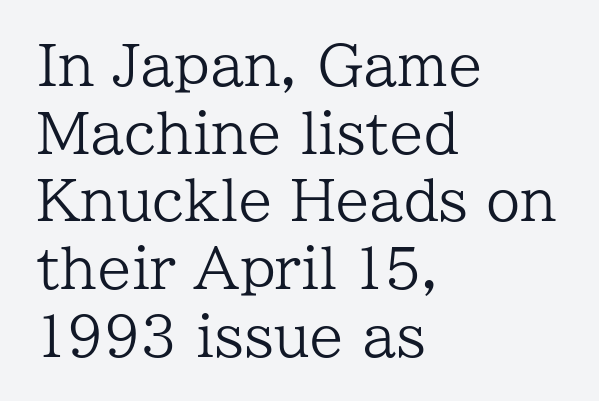
The image shows 55 px regular-weight serif type, upright; set left-aligned, line spacing 1.23x, normal letter spacing, not underlined; low stroke contrast and a medium x-height.
